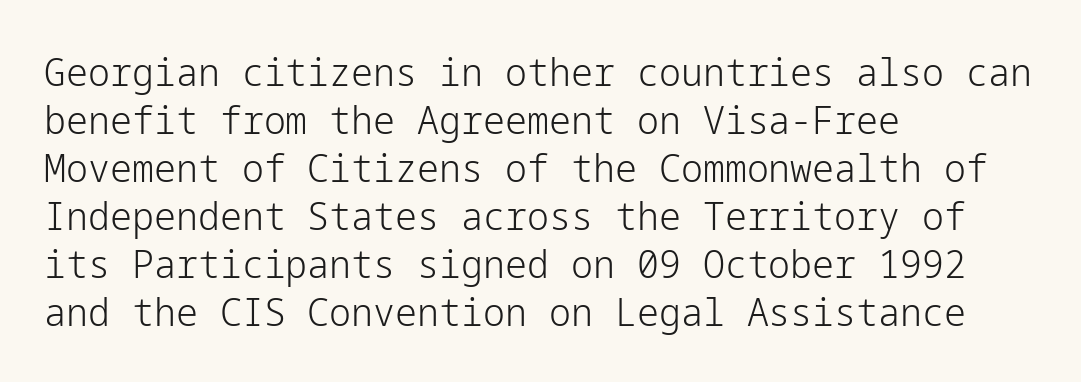
Q: Is the text bold? A: No.
Q: Is the text italic (slanted)? A: No, it is upright.
Q: Is the typeface a serif or a sans-serif typeface? A: Sans-serif.
Q: Is the text underlined? A: No.
Q: How is the paragraph aligned? A: Left-aligned.
Q: Is the spacing between letters normal or unusually wide? A: Normal.
Q: Width (condensed, normal, or wide)? A: Normal.
Q: Stroke contrast? A: Low.
Q: x-height? A: Medium.
